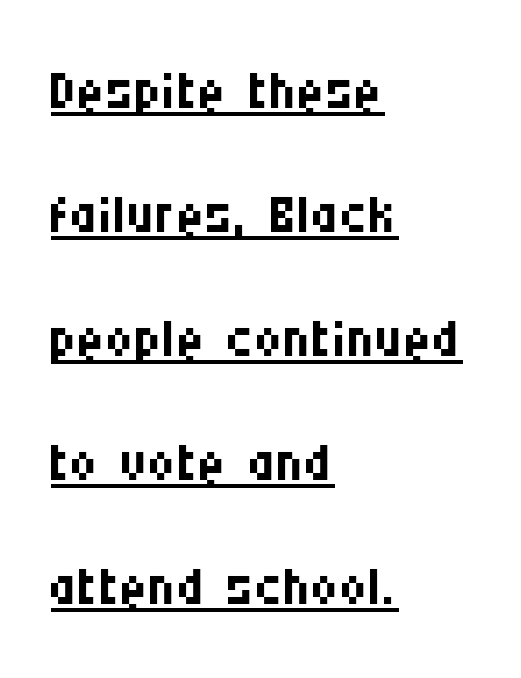
{"serif": "no", "italic": "no", "bold": "no", "weight": "regular", "width": "condensed", "stroke_contrast": "medium", "x_height": "large", "monospaced": "no", "underline": "yes", "align": "left", "line_spacing": "normal", "line_spacing_ratio": 1.59, "letter_spacing": "normal", "letter_spacing_em": 0.0, "glyph_px": 78}
